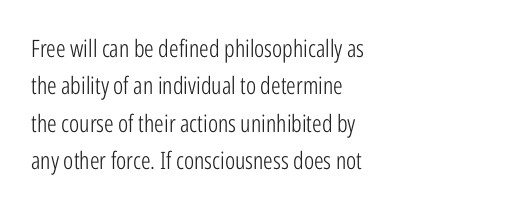
The image shows 24 px text type, upright; set left-aligned, normal line spacing (1.56x), normal letter spacing, not underlined.
